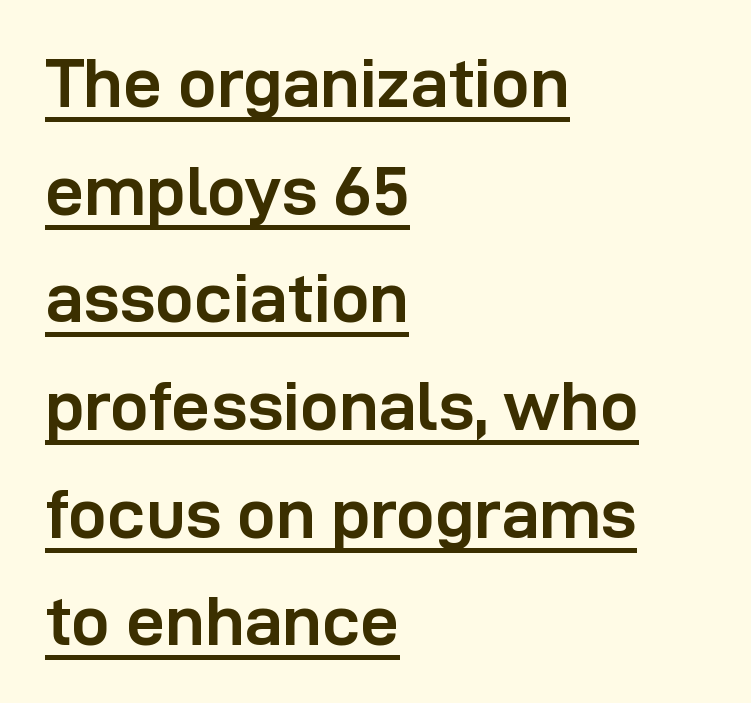
The specimen includes a rule beneath the text block's lines. Caption: standard tracking, unaltered. Vertically, the passage feels balanced, rows spaced as you'd expect. Font category for this specimen: sans-serif. Bold? Absolutely — the strokes are thick and heavy.
